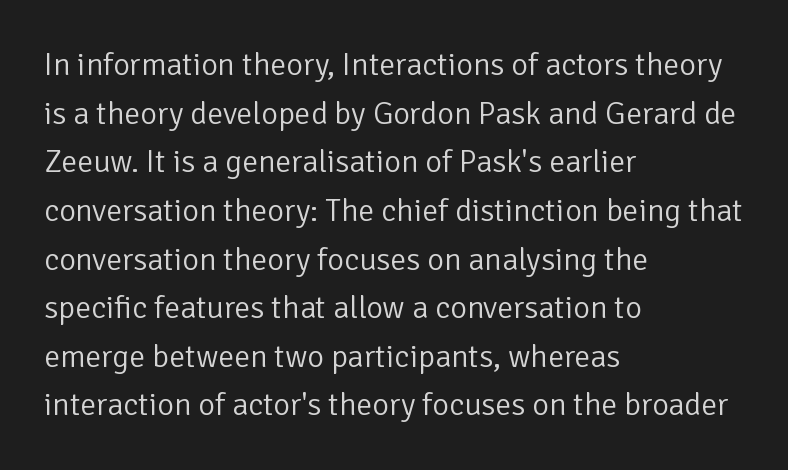
{"serif": "no", "italic": "no", "bold": "no", "weight": "light", "width": "normal", "stroke_contrast": "low", "x_height": "medium", "monospaced": "no", "underline": "no", "align": "left", "line_spacing": "normal", "line_spacing_ratio": 1.52, "letter_spacing": "normal", "letter_spacing_em": 0.0, "glyph_px": 32}
